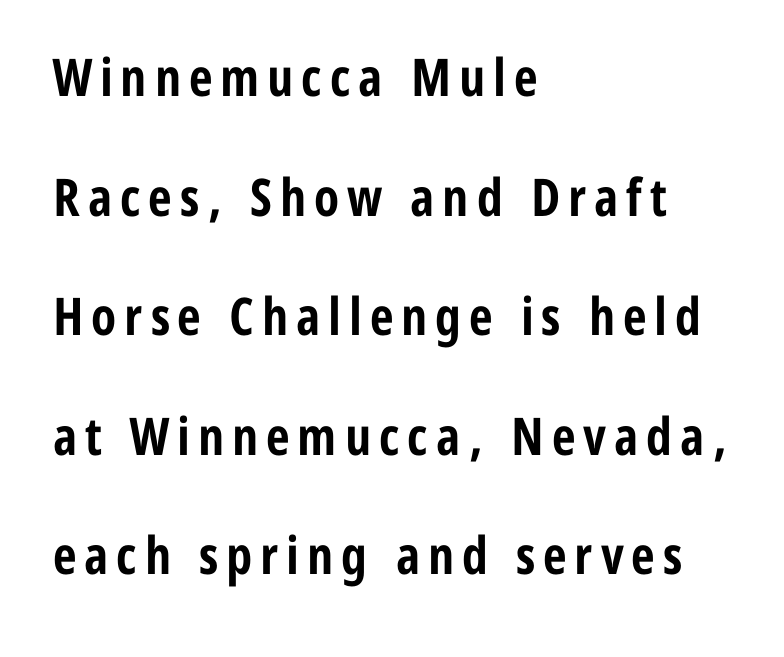
Q: Is the text bold? A: Yes.
Q: Is the text italic (slanted)? A: No, it is upright.
Q: Is the typeface a serif or a sans-serif typeface? A: Sans-serif.
Q: Is the text underlined? A: No.
Q: How is the paragraph aligned? A: Left-aligned.
Q: Is the spacing between lines tight, normal or loose? A: Loose.
Q: Width (condensed, normal, or wide)? A: Condensed.
Q: Stroke contrast? A: Low.
Q: x-height? A: Medium.
Q: Monospaced? A: No.
